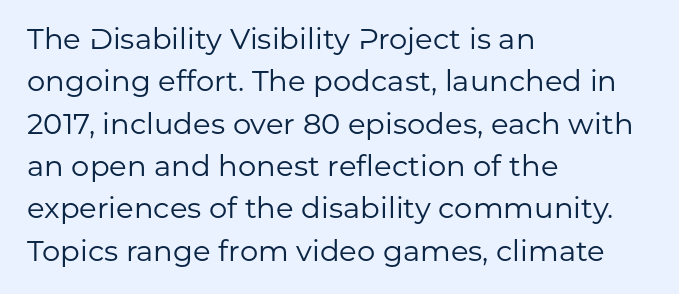
Q: Is the text bold? A: No.
Q: Is the text italic (slanted)? A: No, it is upright.
Q: Is the typeface a serif or a sans-serif typeface? A: Sans-serif.
Q: Is the text underlined? A: No.
Q: How is the paragraph aligned? A: Left-aligned.
Q: Is the spacing between letters normal or unusually wide? A: Normal.
Q: Is the spacing between lines tight, normal or loose? A: Normal.
Q: Width (condensed, normal, or wide)? A: Normal.
Q: Stroke contrast? A: Low.
Q: x-height? A: Medium.
Q: Monospaced? A: No.
